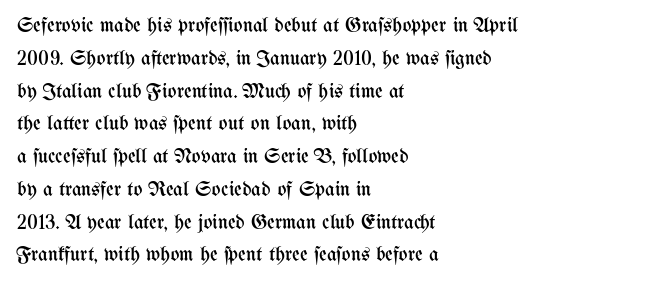
{"italic": "no", "bold": "no", "underline": "no", "align": "left", "line_spacing": "normal", "line_spacing_ratio": 1.56, "letter_spacing": "normal", "letter_spacing_em": 0.0, "glyph_px": 21}
